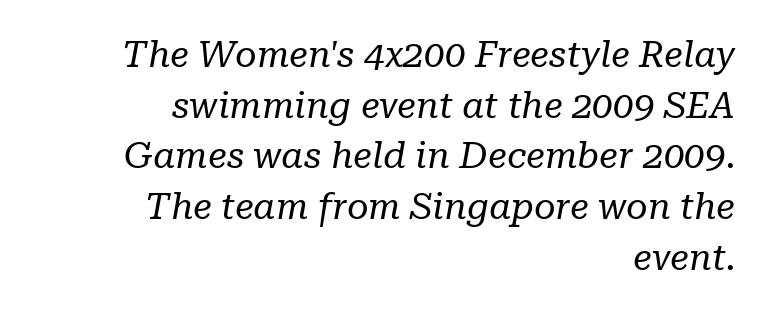
{"serif": "yes", "italic": "yes", "lean": "right", "slant_degrees": 10, "bold": "no", "weight": "regular", "width": "normal", "stroke_contrast": "low", "x_height": "medium", "monospaced": "no", "underline": "no", "align": "right", "line_spacing": "normal", "line_spacing_ratio": 1.37, "letter_spacing": "normal", "letter_spacing_em": 0.0, "glyph_px": 37}
